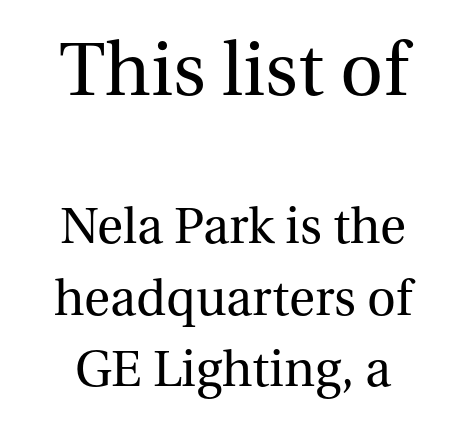
{"serif": "yes", "italic": "no", "bold": "no", "weight": "regular", "width": "normal", "stroke_contrast": "medium", "x_height": "medium", "monospaced": "no", "underline": "no", "line_spacing": "normal", "line_spacing_ratio": 1.43, "letter_spacing": "normal", "letter_spacing_em": 0.0, "larger_block": "first", "size_ratio": 1.5, "glyph_px": 75}
